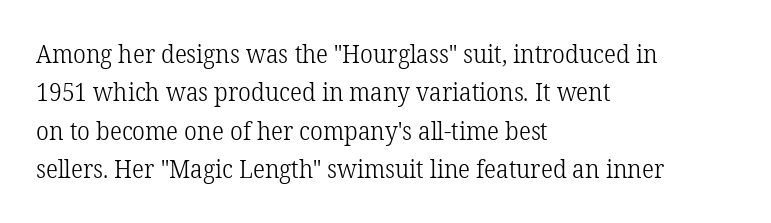
{"italic": "no", "bold": "no", "underline": "no", "align": "left", "line_spacing": "normal", "line_spacing_ratio": 1.54, "letter_spacing": "normal", "letter_spacing_em": 0.0, "glyph_px": 25}
